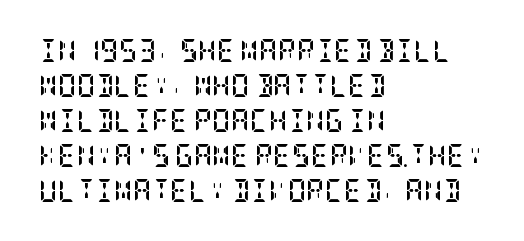
{"italic": "no", "bold": "yes", "underline": "no", "align": "left", "line_spacing": "normal", "line_spacing_ratio": 1.52, "letter_spacing": "normal", "letter_spacing_em": 0.0, "glyph_px": 23}
